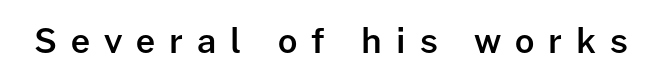
{"serif": "no", "italic": "no", "bold": "semi", "weight": "semibold", "width": "normal", "stroke_contrast": "low", "x_height": "medium", "monospaced": "no", "underline": "no", "letter_spacing": "wide", "letter_spacing_em": 0.41, "glyph_px": 34}
